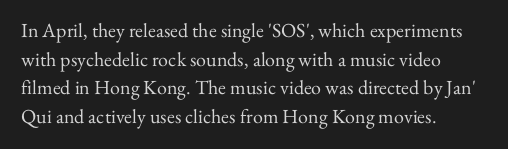
Honestly, the letter spacing is just normal — you wouldn't notice it. Every row of glyphs begins at an identical x-position on the left. The lettering holds an erect, upright posture throughout. A typesetter would call this leading conventional body-copy spacing.
